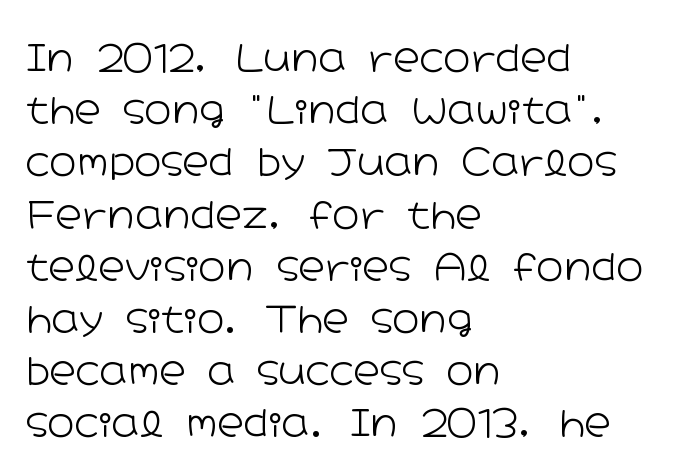
Q: Is the text bold? A: No.
Q: Is the text italic (slanted)? A: No, it is upright.
Q: Is the typeface a serif or a sans-serif typeface? A: Sans-serif.
Q: Is the text underlined? A: No.
Q: How is the paragraph aligned? A: Left-aligned.
Q: Is the spacing between letters normal or unusually wide? A: Normal.
Q: Is the spacing between lines tight, normal or loose? A: Normal.
Q: Width (condensed, normal, or wide)? A: Wide.
Q: Stroke contrast? A: Low.
Q: x-height? A: Medium.
Q: Monospaced? A: No.
